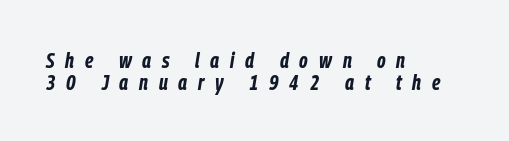
{"italic": "yes", "lean": "right", "slant_degrees": 9, "bold": "yes", "underline": "no", "align": "left", "line_spacing": "tight", "line_spacing_ratio": 0.98, "letter_spacing": "wide", "letter_spacing_em": 0.49, "glyph_px": 22}
